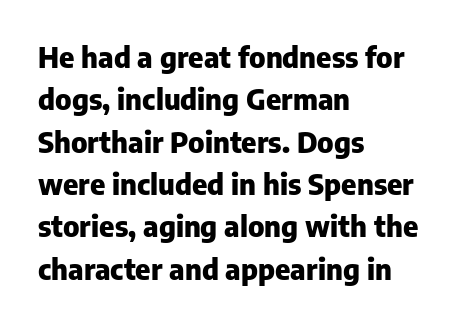
Q: Is the text bold? A: Yes.
Q: Is the text italic (slanted)? A: No, it is upright.
Q: Is the typeface a serif or a sans-serif typeface? A: Sans-serif.
Q: Is the text underlined? A: No.
Q: How is the paragraph aligned? A: Left-aligned.
Q: Is the spacing between letters normal or unusually wide? A: Normal.
Q: Is the spacing between lines tight, normal or loose? A: Normal.
Q: Width (condensed, normal, or wide)? A: Normal.
Q: Stroke contrast? A: Low.
Q: x-height? A: Medium.
Q: Monospaced? A: No.
